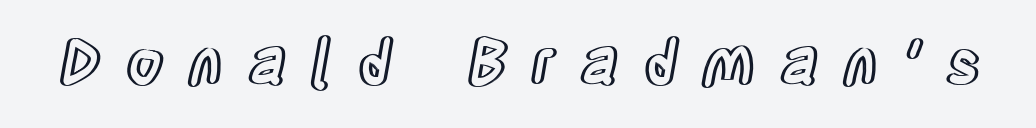
Any mark beneath the type? The region is blank. Looks like regular typesetting: each glyph gets only the width it needs. Is the letter spacing exaggerated? Yes — the characters are pushed far apart.
